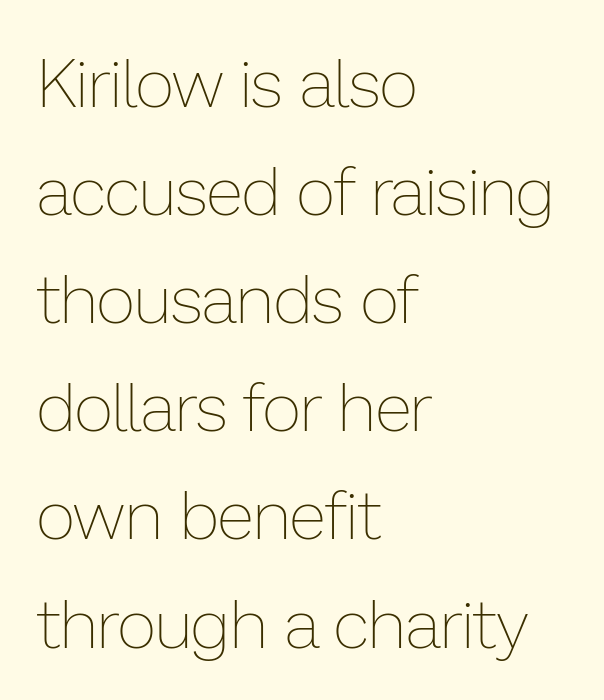
The image shows 68 px thin type, upright; set left-aligned, normal line spacing (1.59x), normal letter spacing, not underlined; low stroke contrast and a medium x-height.
